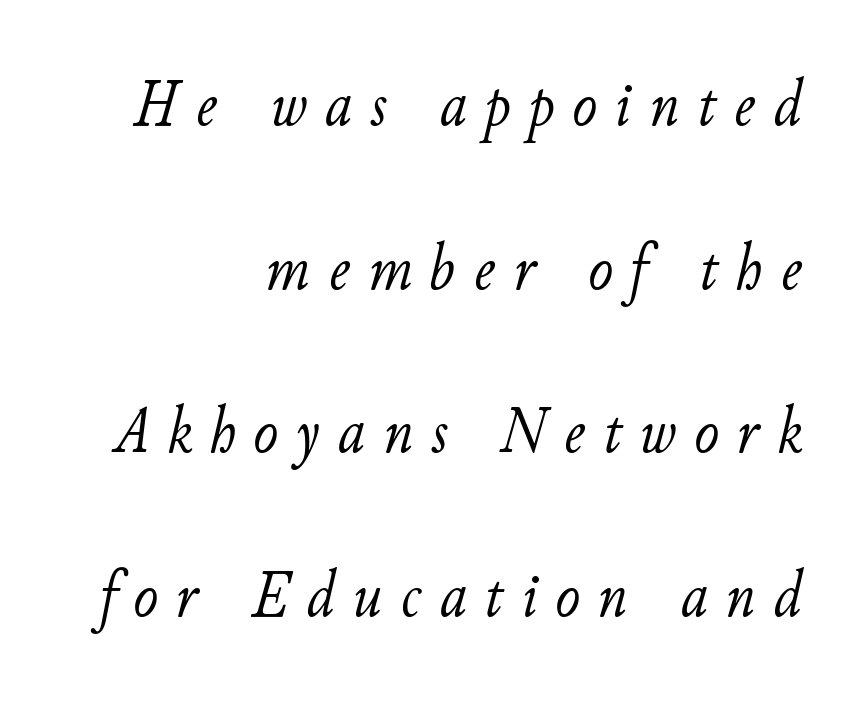
Q: Is the text bold? A: No.
Q: Is the text italic (slanted)? A: Yes, it leans right by about 11 degrees.
Q: Is the text underlined? A: No.
Q: How is the paragraph aligned? A: Right-aligned.
Q: Is the spacing between letters normal or unusually wide? A: Unusually wide.
Q: Is the spacing between lines tight, normal or loose? A: Loose.
Q: Width (condensed, normal, or wide)? A: Normal.
Q: Stroke contrast? A: Low.
Q: x-height? A: Small.
Q: Monospaced? A: No.
